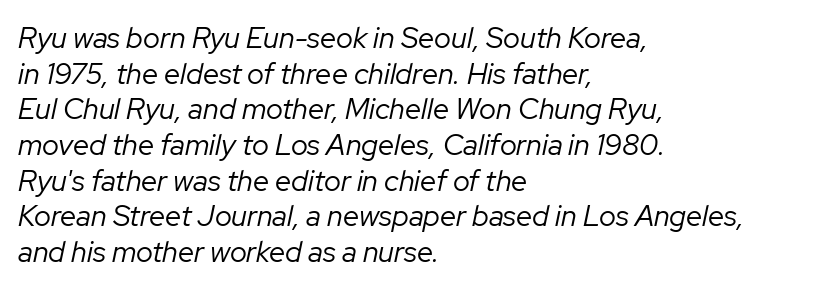
Weight: in the light-to-regular range. These lines are rendered in a variable-pitch font. The text carries the slant typical of an italic or oblique font. The type is set solid horizontally, with unmodified tracking. Caption: multi-line text, flush left, ragged right.
